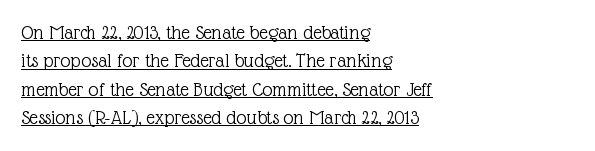
The image shows 21 px text type, upright; set left-aligned, normal line spacing (1.35x), normal letter spacing, underlined.
